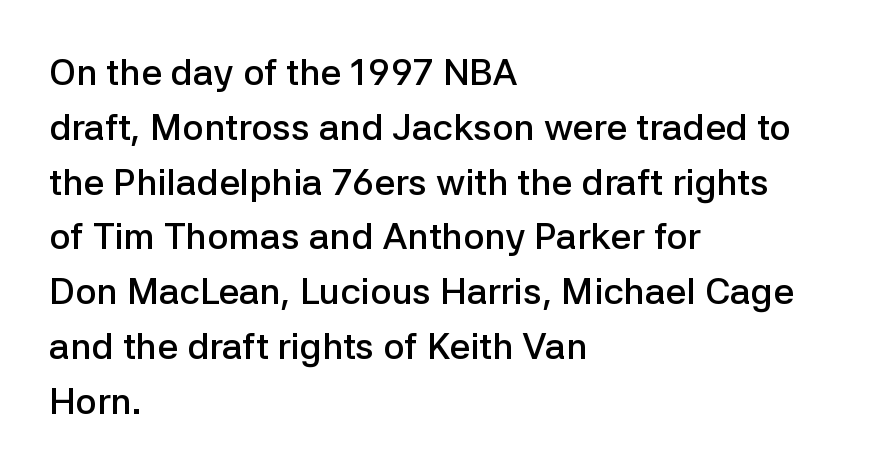
Q: Is the text bold? A: Semi-bold.
Q: Is the text italic (slanted)? A: No, it is upright.
Q: Is the typeface a serif or a sans-serif typeface? A: Sans-serif.
Q: Is the text underlined? A: No.
Q: How is the paragraph aligned? A: Left-aligned.
Q: Is the spacing between letters normal or unusually wide? A: Normal.
Q: Is the spacing between lines tight, normal or loose? A: Normal.
Q: Width (condensed, normal, or wide)? A: Normal.
Q: Stroke contrast? A: Low.
Q: x-height? A: Medium.
Q: Monospaced? A: No.
